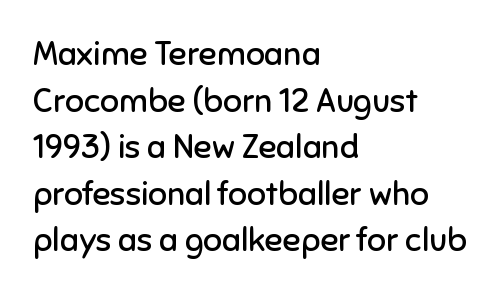
The image shows 33 px regular-weight sans-serif type, upright; set left-aligned, normal line spacing (1.41x), normal letter spacing, not underlined; low stroke contrast and a medium x-height.
